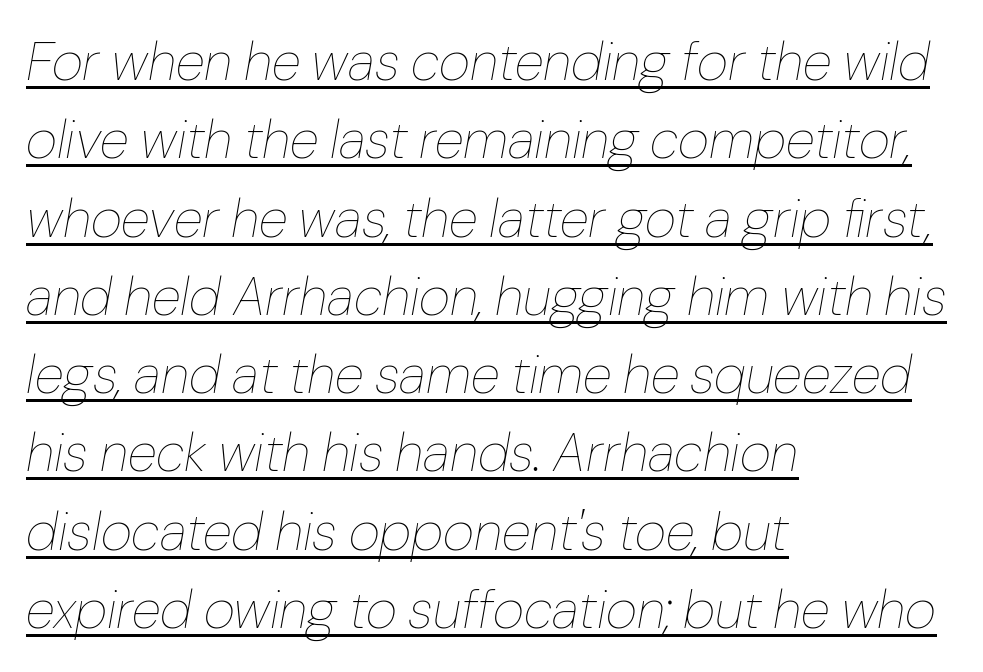
The image shows 54 px thin type, italic (leaning right); set left-aligned, normal line spacing (1.45x), normal letter spacing, underlined; low stroke contrast and a medium x-height.
